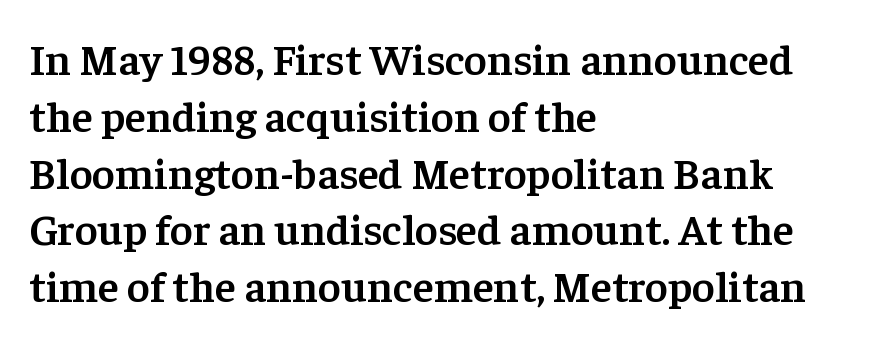
The image shows 44 px semibold serif type, upright; set left-aligned, normal line spacing (1.29x), normal letter spacing, not underlined; low stroke contrast and a medium x-height.
